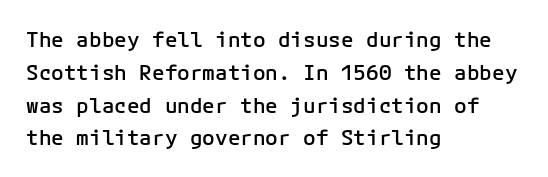
A somewhat darkened texture: the type is semibold rather than bold. Every stem runs plumb, perpendicular to the baseline. No extra tracking has been applied to these lines. A bare baseline throughout the passage. Every row of glyphs begins at an identical x-position on the left. Normally led — the rows are evenly, conventionally spaced.
